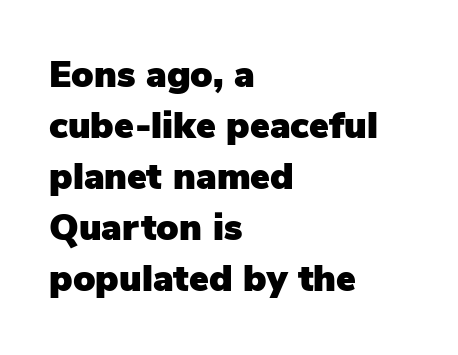
Stroke terminals: plain, sans-serif. Ordinary non-slanted type is in use. Notice how descenders clear the ascenders below comfortably — that's standard leading. Short note: letters normally spaced. Spacing verdict: proportional, widths tailored to each character.
